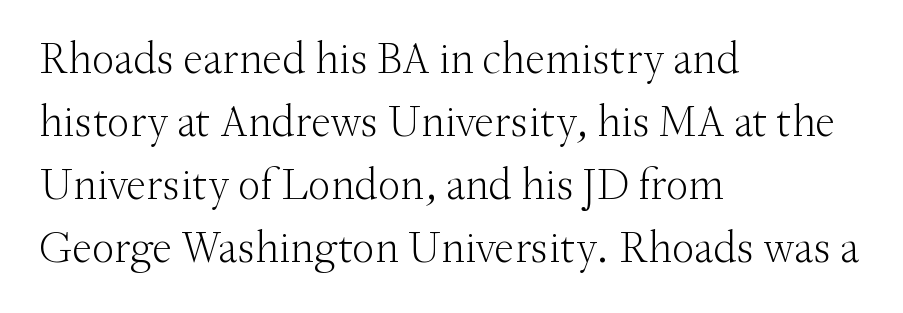
{"serif": "yes", "italic": "no", "bold": "no", "weight": "light", "width": "normal", "stroke_contrast": "medium", "x_height": "small", "monospaced": "no", "underline": "no", "align": "left", "line_spacing": "normal", "line_spacing_ratio": 1.4, "letter_spacing": "normal", "letter_spacing_em": 0.0, "glyph_px": 45}
